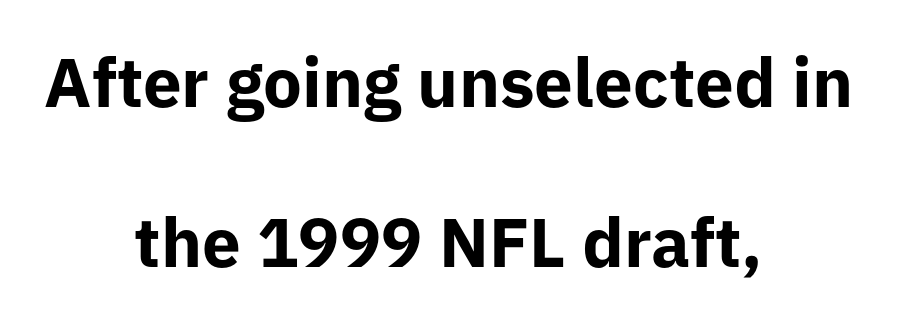
The image shows 69 px bold sans-serif type, upright; set centered, loose line spacing (2.32x), normal letter spacing, not underlined; low stroke contrast and a medium x-height.
